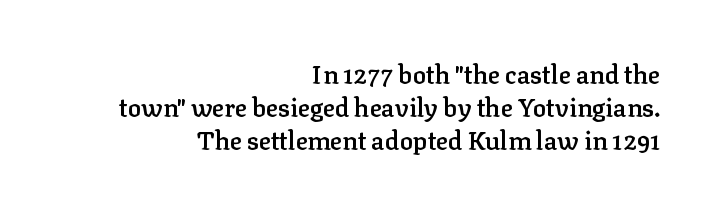
Q: Is the text bold? A: Semi-bold.
Q: Is the text italic (slanted)? A: No, it is upright.
Q: Is the text underlined? A: No.
Q: How is the paragraph aligned? A: Right-aligned.
Q: Is the spacing between letters normal or unusually wide? A: Normal.
Q: Is the spacing between lines tight, normal or loose? A: Normal.
